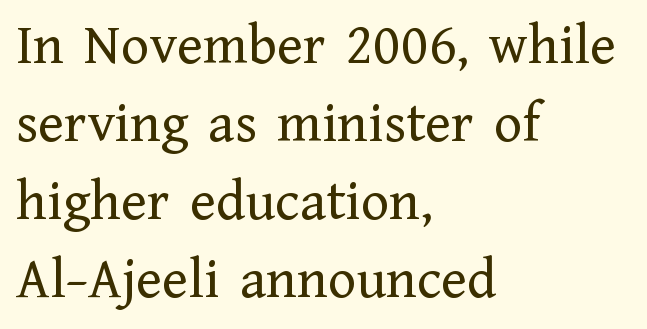
This sample uses a serif face. The designer left line spacing at the default. Underline: absent. In terms of posture, this sample is upright.
